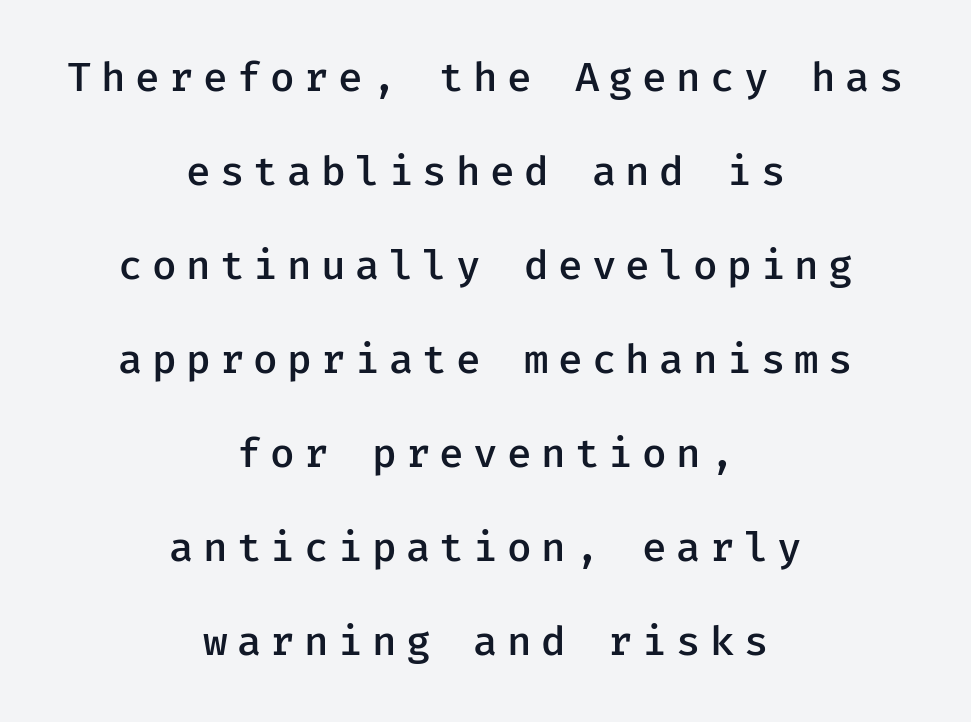
The image shows 40 px semibold sans-serif type, upright; set centered, loose line spacing (2.35x), unusually wide letter spacing (+0.23 em), not underlined; low stroke contrast and a medium x-height.
